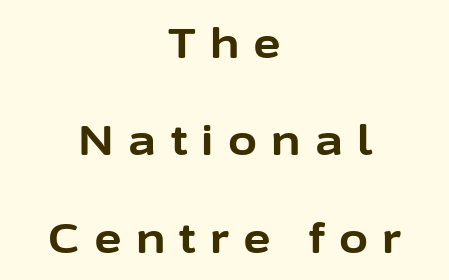
The image shows 42 px bold sans-serif type, upright; set centered, loose line spacing (2.32x), unusually wide letter spacing (+0.34 em), not underlined; low stroke contrast and a medium x-height.
